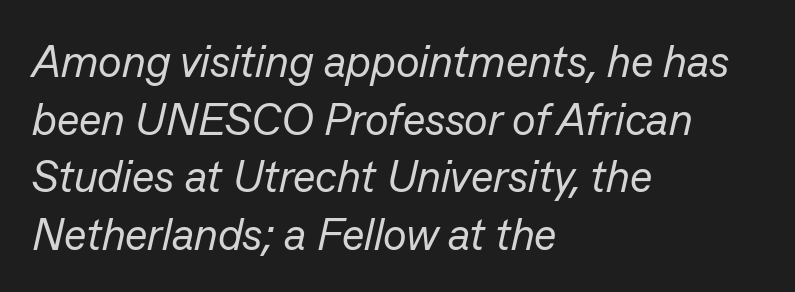
A quiet, ordinary-to-light weight characterises the typeface. The text block is weighted toward the left margin, trailing off unevenly rightward. Letter spacing: default. The rows are spaced the way most documents space them. The rendering uses natural spacing where letterforms have individual widths.
